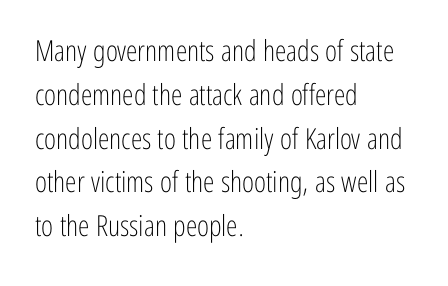
The weight tops out at a normal text grade. Look at the bottom of the vertical strokes: they stop flat, with no serifs. Honestly, the row spacing looks completely unremarkable. The passage shown has conventional tracking throughout.
